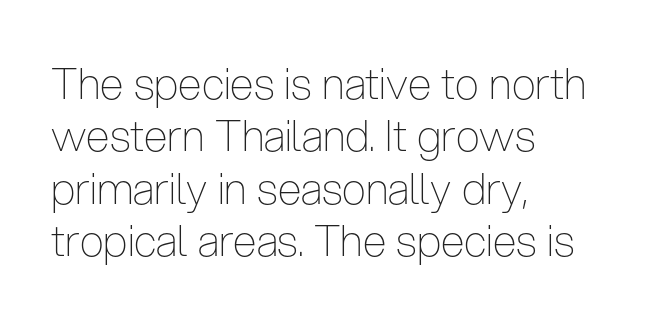
{"serif": "no", "italic": "no", "bold": "no", "weight": "thin", "width": "condensed", "stroke_contrast": "low", "x_height": "medium", "monospaced": "no", "underline": "no", "align": "left", "line_spacing_ratio": 1.22, "letter_spacing": "normal", "letter_spacing_em": 0.0, "glyph_px": 43}
